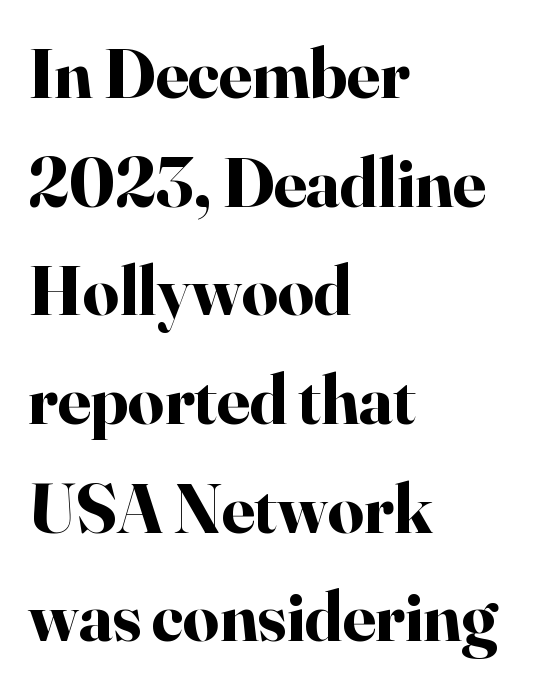
Anything drawn beneath the words? Only blank space. What stands out about the letter spacing? Nothing — it is the standard amount. Rows of type keep a routine distance in the vertical direction. Rendered with straight, roman letterforms. Stroke terminals: seriffed. Where is the straight margin? On the left.
